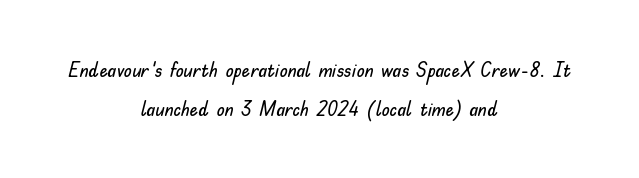
Q: Is the text italic (slanted)? A: Yes.
Q: Is the text underlined? A: No.
Q: How is the paragraph aligned? A: Centered.
Q: Is the spacing between letters normal or unusually wide? A: Normal.
